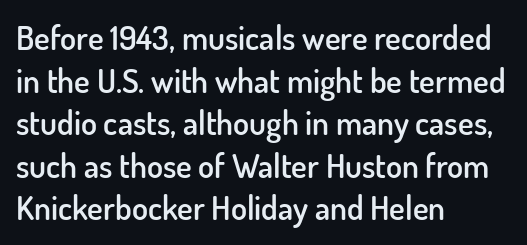
Posture: straight, roman, zero tilt. Typesetter's note: demi weight, one step under bold. Each letter keeps its own natural width here, so spacing adapts to shape. Letters rest on an invisible, unmarked baseline.
